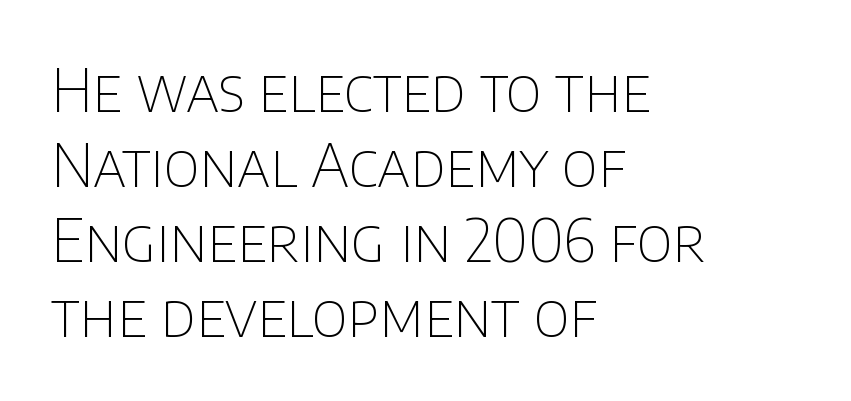
The image shows 59 px thin sans-serif type, upright; set left-aligned, normal line spacing (1.27x), normal letter spacing, not underlined; low stroke contrast and a large x-height.
